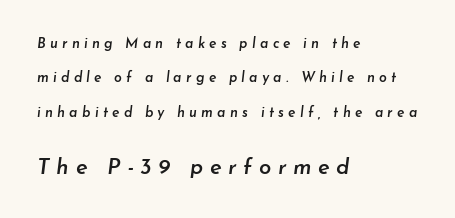
Nobody drew a line under any word here. Each new line begins a long way beneath the previous one. Observe the lean: these are italic letterforms. The passage shown is semibold, sitting just below true bold. Each word looks stretched out because of the extra space between its letters. This layout puts the modest block above and the oversized block below.
